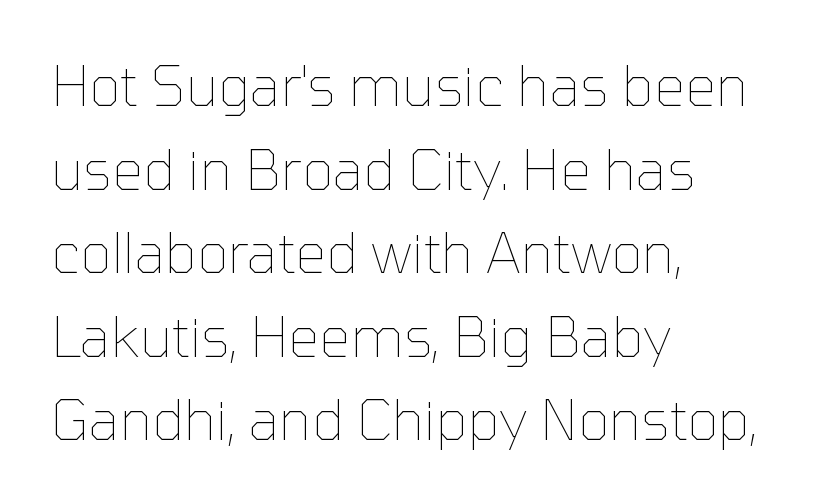
Ascenders rise straight up at ninety degrees. Heft: none added — not bold. Do the characters align in a grid? No, the font is proportional. The glyphs are unaccompanied by any horizontal stroke below them. Quick note: interline space is typical.
